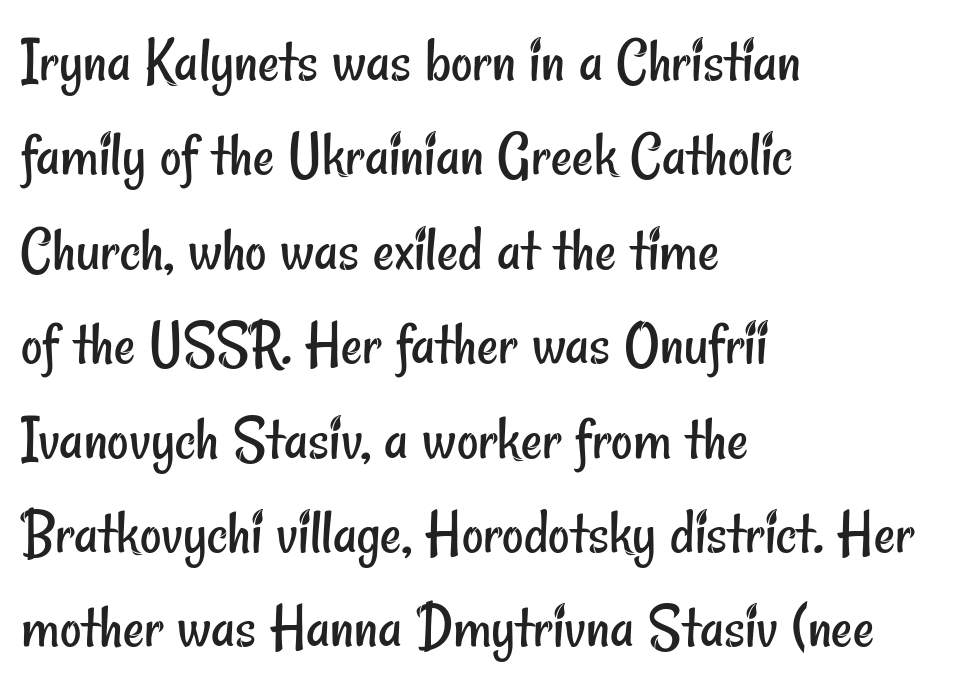
{"serif": "no", "bold": "no", "weight": "regular", "width": "condensed", "stroke_contrast": "low", "x_height": "small", "monospaced": "no", "underline": "no", "align": "left", "line_spacing": "normal", "line_spacing_ratio": 1.43, "letter_spacing": "normal", "letter_spacing_em": 0.0, "glyph_px": 66}
